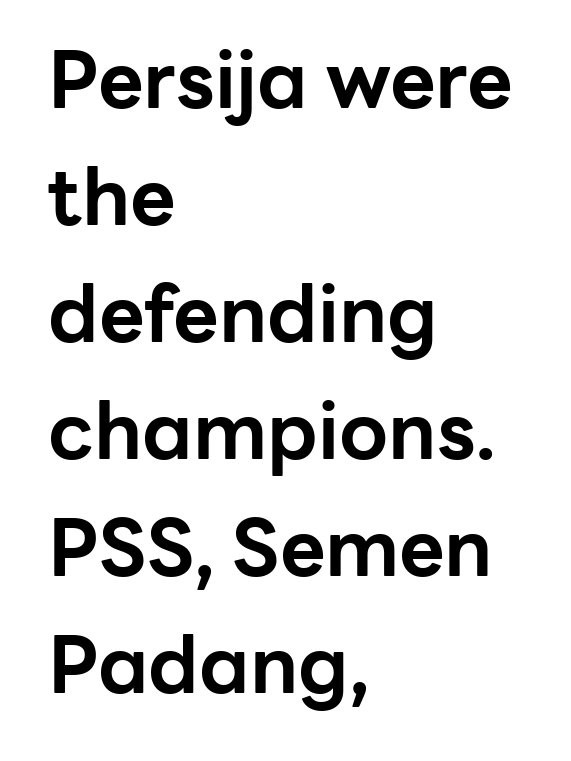
{"serif": "no", "italic": "no", "bold": "yes", "weight": "bold", "width": "normal", "stroke_contrast": "low", "x_height": "medium", "monospaced": "no", "underline": "no", "align": "left", "line_spacing": "normal", "line_spacing_ratio": 1.48, "letter_spacing": "normal", "letter_spacing_em": 0.0, "glyph_px": 79}
